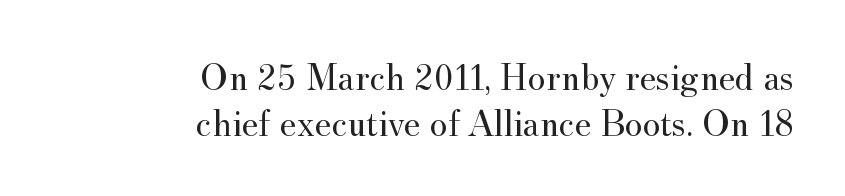
The passage shown is typed in a proportional face where columns would drift. The face used here is rendered with its standard letterfit. A quiet, ordinary-to-light weight characterises the typeface. Decoration check: the copy has no underline. These lines are composed in type with serifs.
